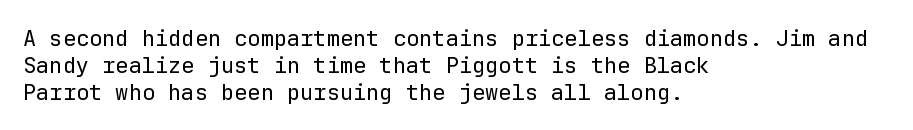
Q: Is the text bold? A: No.
Q: Is the text italic (slanted)? A: No, it is upright.
Q: Is the text underlined? A: No.
Q: How is the paragraph aligned? A: Left-aligned.
Q: Is the spacing between letters normal or unusually wide? A: Normal.
